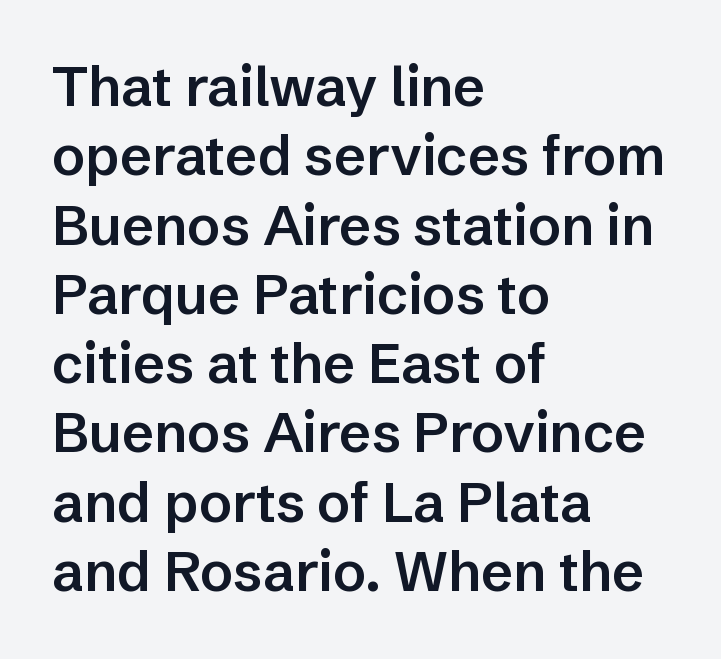
{"serif": "no", "italic": "no", "bold": "semi", "weight": "semibold", "width": "normal", "stroke_contrast": "low", "x_height": "medium", "monospaced": "no", "underline": "no", "align": "left", "line_spacing": "normal", "line_spacing_ratio": 1.26, "letter_spacing": "normal", "letter_spacing_em": 0.0, "glyph_px": 55}
